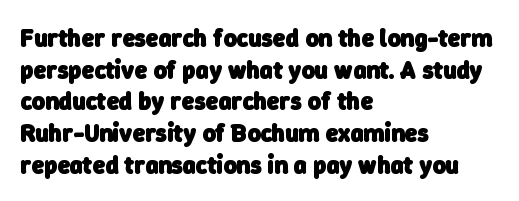
The image shows 25 px bold type; set left-aligned, normal line spacing (1.27x), normal letter spacing, not underlined.
